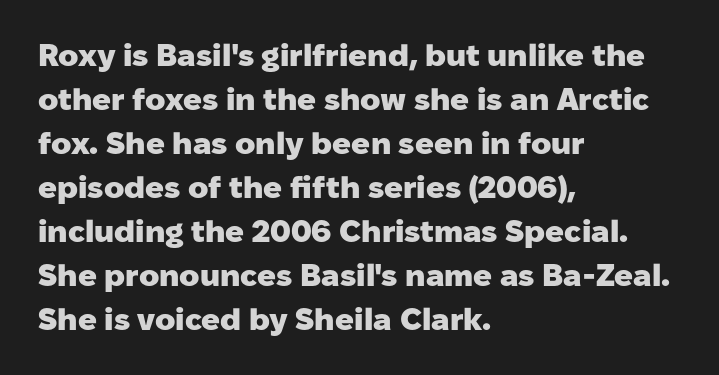
The image shows 31 px heavy sans-serif type, upright; set left-aligned, normal line spacing (1.42x), normal letter spacing, not underlined; low stroke contrast and a medium x-height.
